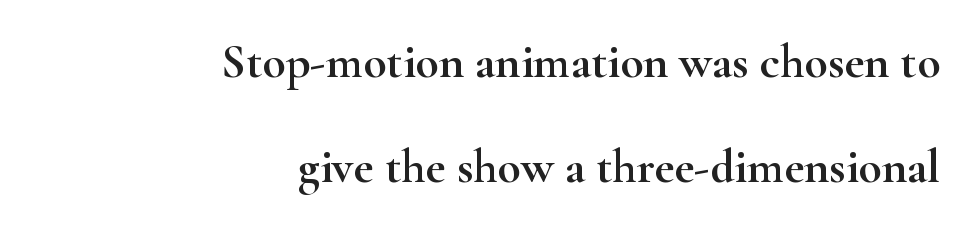
{"serif": "yes", "italic": "no", "width": "wide", "stroke_contrast": "high", "x_height": "small", "monospaced": "no", "underline": "no", "align": "right", "line_spacing": "loose", "line_spacing_ratio": 2.18, "letter_spacing": "normal", "letter_spacing_em": 0.0, "glyph_px": 48}
